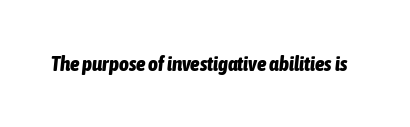
In terms of posture, this sample is oblique. The glyphs are unaccompanied by any horizontal stroke below them. The letters sit at their default tracking, neither squeezed nor spread. Plenty of ink on the page — the face is bold.
